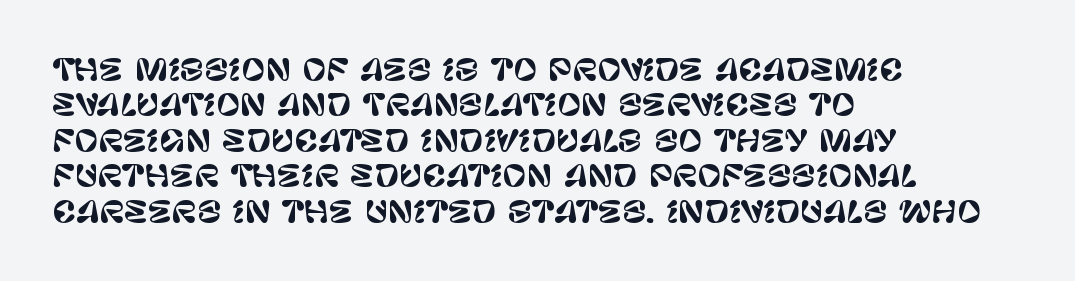
{"serif": "no", "width": "normal", "stroke_contrast": "low", "x_height": "large", "monospaced": "no", "underline": "no", "align": "left", "line_spacing_ratio": 1.22, "letter_spacing": "normal", "letter_spacing_em": 0.0, "glyph_px": 29}
